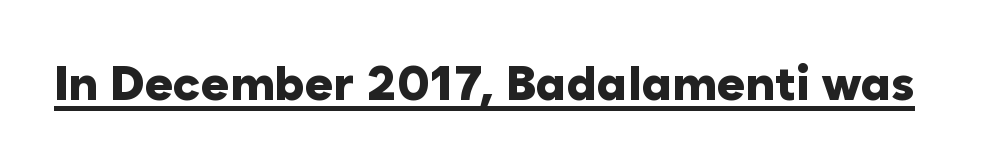
{"serif": "no", "italic": "no", "bold": "yes", "weight": "heavy", "width": "normal", "stroke_contrast": "low", "x_height": "medium", "monospaced": "no", "underline": "yes", "letter_spacing": "normal", "letter_spacing_em": 0.0, "glyph_px": 48}
